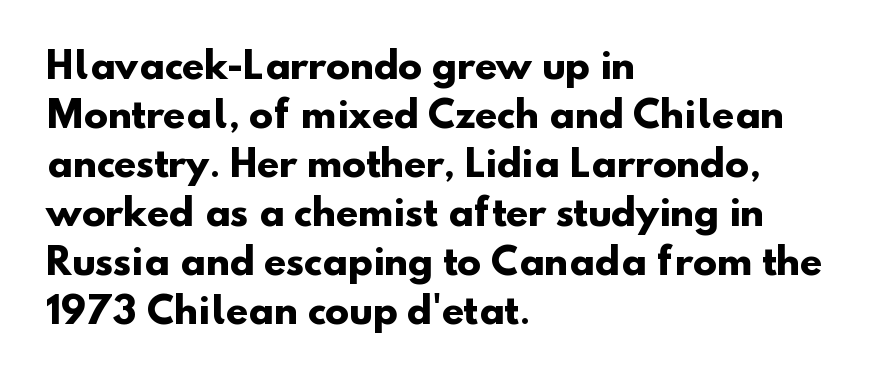
One glance says typical: line gaps are just what's usual. Every letter is thick-stroked: bold, no question. This rendering features lettering with no underline. Note the varied advance widths — an 'i' is clearly narrower than an 'm'.
